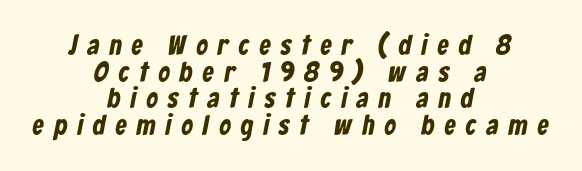
The image shows 28 px condensed sans-serif type; set centered, tight line spacing (0.95x), unusually wide letter spacing (+0.37 em), not underlined; low stroke contrast and a medium x-height.
